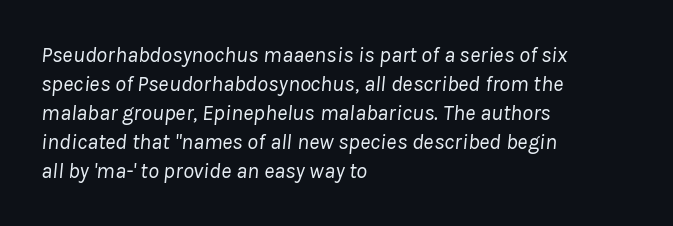
The paragraph shown leans on its left margin. If you drew a line through each stem, it would be angled. Default kerning and tracking; the words read as compact shapes. Rule under the text: the space is simply empty.
